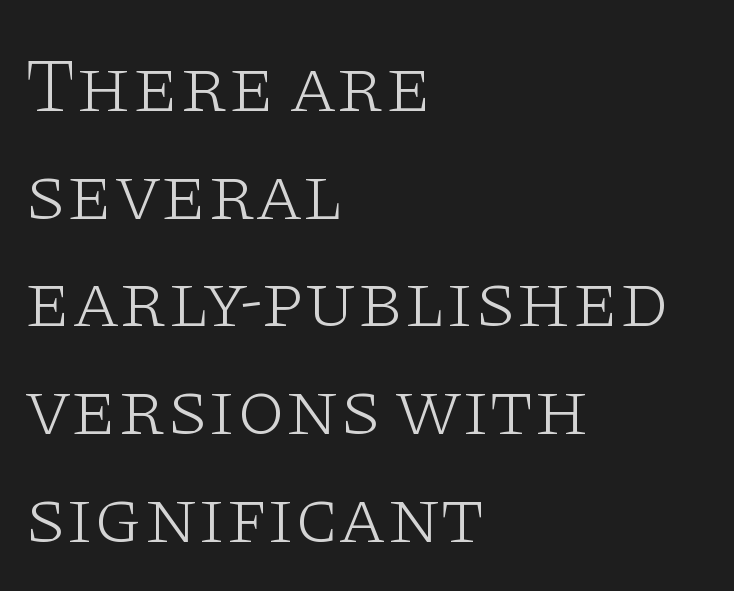
Character widths vary here, with narrow letters taking less room than wide ones. The paragraph shown leans on its left margin. A quiet, ordinary-to-light weight characterises the typeface. The lettering holds an erect, upright posture throughout. Descenders are the only things crossing below the line. The gaps between neighbouring characters are ordinary and unremarkable.
